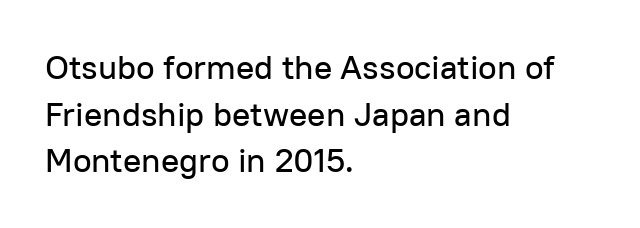
Q: Is the text italic (slanted)? A: No, it is upright.
Q: Is the typeface a serif or a sans-serif typeface? A: Sans-serif.
Q: Is the text underlined? A: No.
Q: How is the paragraph aligned? A: Left-aligned.
Q: Is the spacing between letters normal or unusually wide? A: Normal.
Q: Is the spacing between lines tight, normal or loose? A: Normal.
Q: Width (condensed, normal, or wide)? A: Normal.
Q: Stroke contrast? A: Low.
Q: x-height? A: Medium.
Q: Monospaced? A: No.
